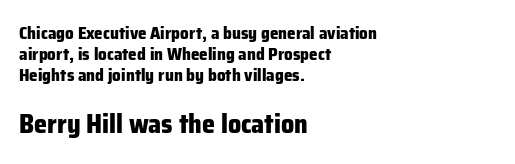
Quick note: not italic, upright. Character size in the trailing block exceeds that of the leading block. Quick note: underline off. The line texture is even and compact thanks to regular tracking. On the weight axis this lands at bold, roughly 700.
